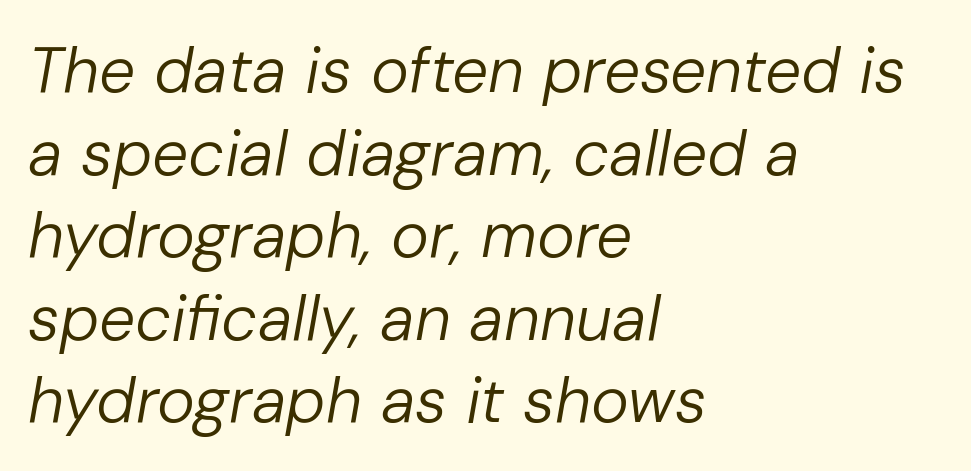
The image shows 64 px regular-weight type, italic (leaning right); set left-aligned, normal line spacing (1.29x), normal letter spacing, not underlined; low stroke contrast and a medium x-height.
